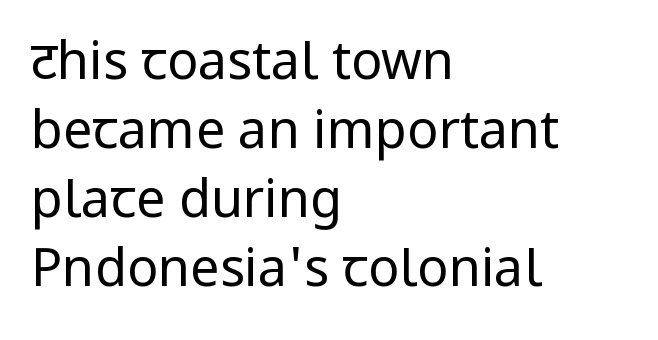
Any mark beneath the type? The region is blank. Horizontal bands of white between lines are of average thickness. Looks like regular typesetting: each glyph gets only the width it needs. The weight would be labelled regular, book, light, or lighter still.
